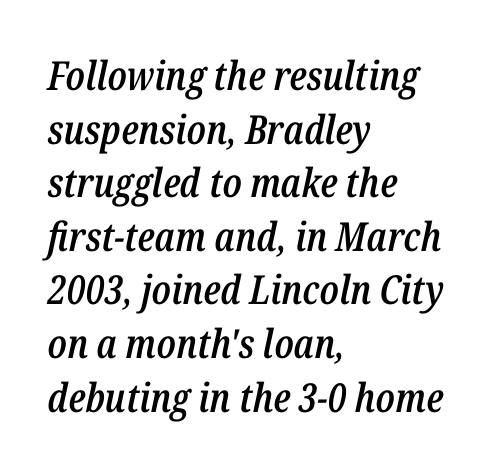
Q: Is the text bold? A: Semi-bold.
Q: Is the text italic (slanted)? A: Yes, it leans right by about 12 degrees.
Q: Is the text underlined? A: No.
Q: How is the paragraph aligned? A: Left-aligned.
Q: Is the spacing between letters normal or unusually wide? A: Normal.
Q: Is the spacing between lines tight, normal or loose? A: Normal.
Q: Width (condensed, normal, or wide)? A: Condensed.
Q: Stroke contrast? A: Low.
Q: x-height? A: Medium.
Q: Monospaced? A: No.
